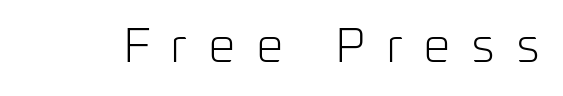
The image shows 49 px light sans-serif type, upright; set unusually wide letter spacing (+0.41 em), not underlined; low stroke contrast and a medium x-height.
